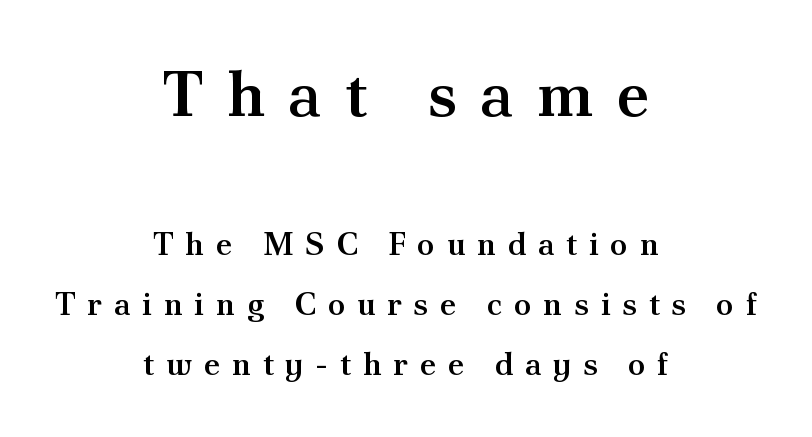
Q: Is the text bold? A: Semi-bold.
Q: Is the text italic (slanted)? A: No, it is upright.
Q: Is the typeface a serif or a sans-serif typeface? A: Serif.
Q: Is the text underlined? A: No.
Q: How is the paragraph aligned? A: Centered.
Q: Is the spacing between letters normal or unusually wide? A: Unusually wide.
Q: Which block of text is set in a larger size, the first (top) or the second (bottom)? A: The first (top) one.
Q: Width (condensed, normal, or wide)? A: Normal.
Q: Stroke contrast? A: Medium.
Q: x-height? A: Small.
Q: Monospaced? A: No.
